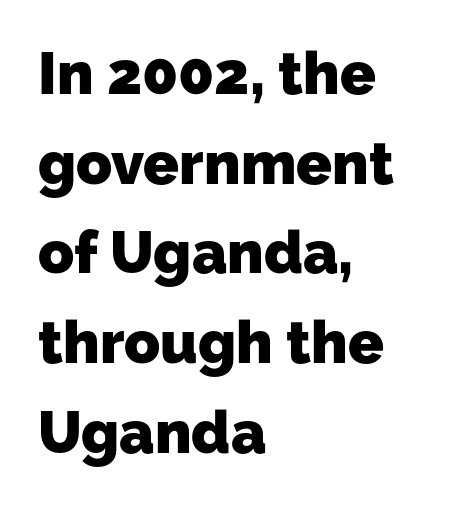
Q: Is the text bold? A: Yes.
Q: Is the typeface a serif or a sans-serif typeface? A: Sans-serif.
Q: Is the text underlined? A: No.
Q: How is the paragraph aligned? A: Left-aligned.
Q: Is the spacing between letters normal or unusually wide? A: Normal.
Q: Is the spacing between lines tight, normal or loose? A: Normal.
Q: Width (condensed, normal, or wide)? A: Normal.
Q: Stroke contrast? A: Low.
Q: x-height? A: Medium.
Q: Monospaced? A: No.
